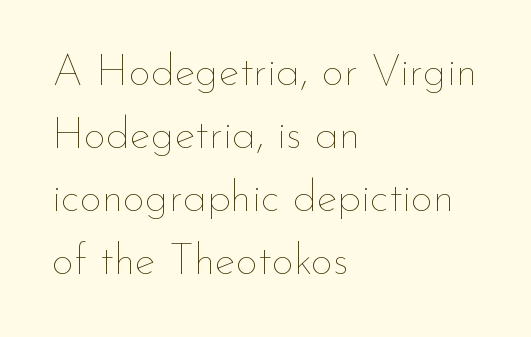
Q: Is the text bold? A: No.
Q: Is the text italic (slanted)? A: No, it is upright.
Q: Is the text underlined? A: No.
Q: How is the paragraph aligned? A: Left-aligned.
Q: Is the spacing between letters normal or unusually wide? A: Normal.
Q: Is the spacing between lines tight, normal or loose? A: Normal.
Q: Width (condensed, normal, or wide)? A: Normal.
Q: Stroke contrast? A: Low.
Q: x-height? A: Small.
Q: Monospaced? A: No.
